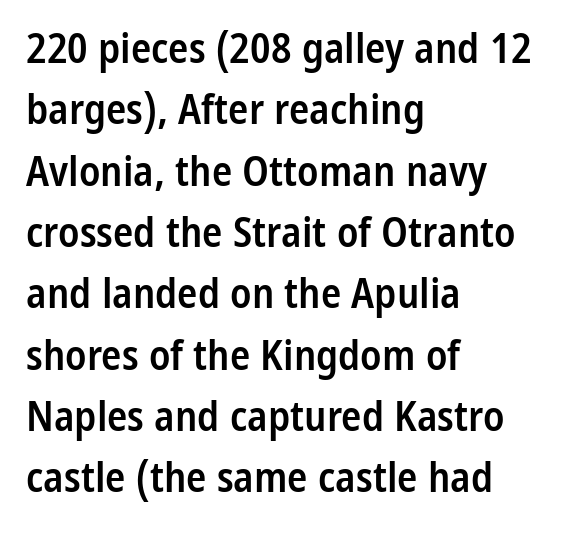
Q: Is the text bold? A: Semi-bold.
Q: Is the text italic (slanted)? A: No, it is upright.
Q: Is the typeface a serif or a sans-serif typeface? A: Sans-serif.
Q: Is the text underlined? A: No.
Q: How is the paragraph aligned? A: Left-aligned.
Q: Is the spacing between letters normal or unusually wide? A: Normal.
Q: Is the spacing between lines tight, normal or loose? A: Normal.
Q: Width (condensed, normal, or wide)? A: Condensed.
Q: Stroke contrast? A: Low.
Q: x-height? A: Medium.
Q: Monospaced? A: No.
